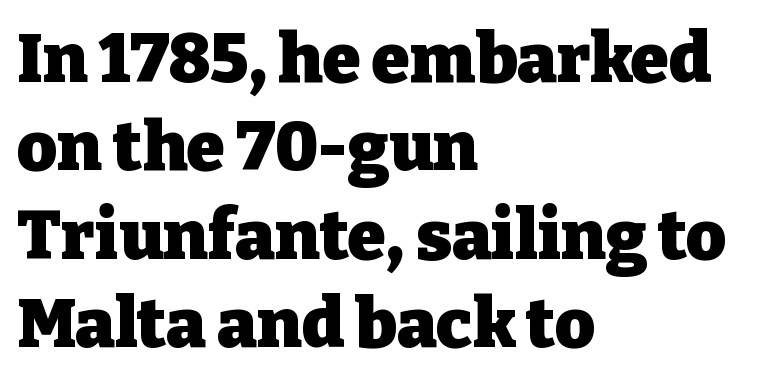
{"serif": "yes", "italic": "no", "bold": "yes", "weight": "heavy", "width": "normal", "stroke_contrast": "low", "x_height": "medium", "monospaced": "no", "underline": "no", "align": "left", "line_spacing": "normal", "line_spacing_ratio": 1.28, "letter_spacing": "normal", "letter_spacing_em": 0.0, "glyph_px": 69}
